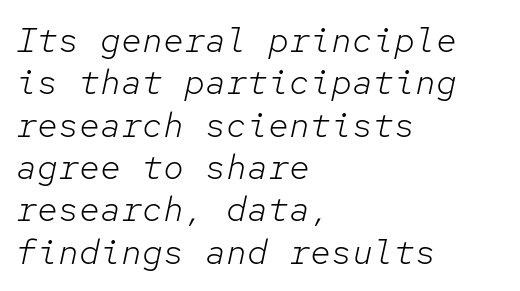
{"italic": "yes", "lean": "right", "slant_degrees": 12, "bold": "no", "weight": "light", "width": "normal", "stroke_contrast": "low", "x_height": "medium", "monospaced": "yes", "underline": "no", "align": "left", "line_spacing_ratio": 1.21, "letter_spacing": "normal", "letter_spacing_em": 0.0, "glyph_px": 35}
